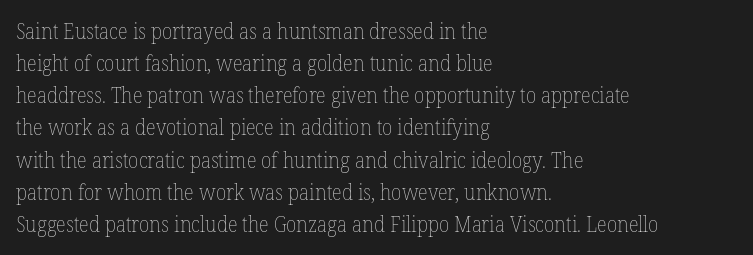
The image shows 21 px text type, upright; set left-aligned, normal line spacing (1.53x), normal letter spacing, not underlined.
